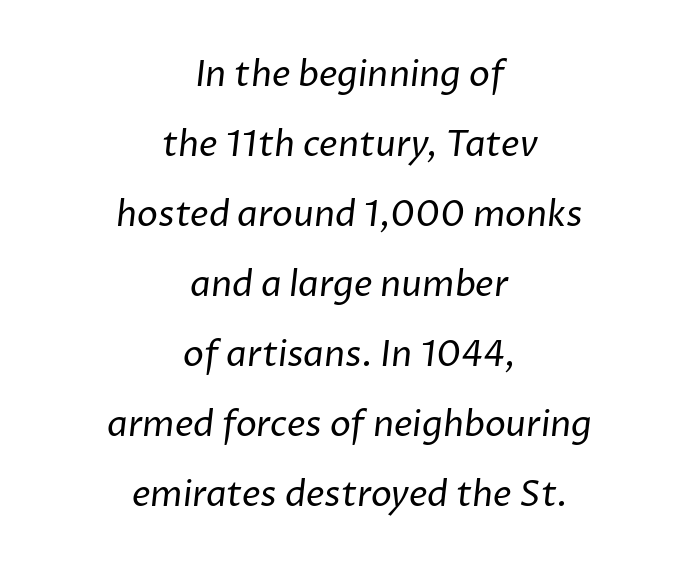
The image shows 35 px regular-weight sans-serif type; set centered, loose line spacing (2.0x), normal letter spacing, not underlined; low stroke contrast and a medium x-height.
